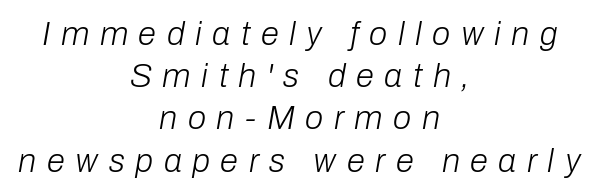
{"italic": "yes", "lean": "right", "slant_degrees": 10, "bold": "no", "weight": "light", "width": "normal", "stroke_contrast": "low", "x_height": "medium", "monospaced": "no", "underline": "no", "align": "center", "line_spacing": "normal", "line_spacing_ratio": 1.28, "letter_spacing": "wide", "letter_spacing_em": 0.32, "glyph_px": 33}
